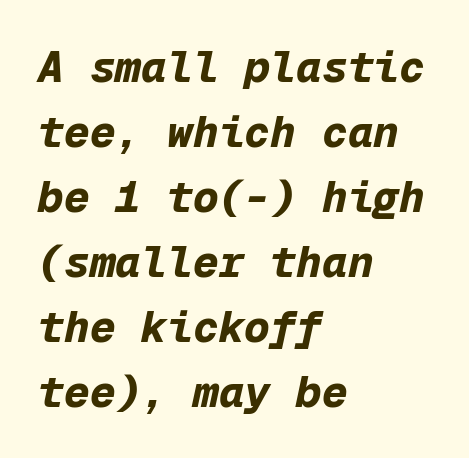
Q: Is the text bold? A: Yes.
Q: Is the text italic (slanted)? A: Yes, it leans right by about 12 degrees.
Q: Is the text underlined? A: No.
Q: How is the paragraph aligned? A: Left-aligned.
Q: Is the spacing between letters normal or unusually wide? A: Normal.
Q: Is the spacing between lines tight, normal or loose? A: Normal.
Q: Width (condensed, normal, or wide)? A: Normal.
Q: Stroke contrast? A: Low.
Q: x-height? A: Medium.
Q: Monospaced? A: Yes.
